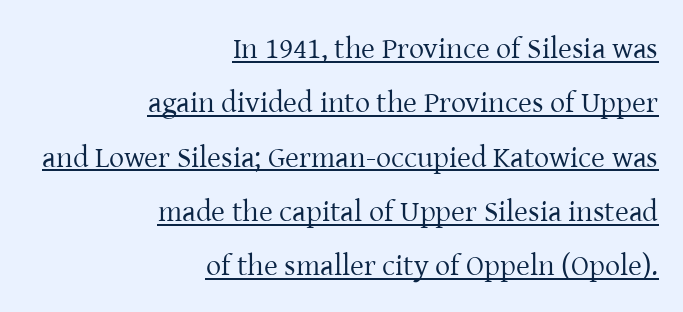
{"serif": "yes", "italic": "no", "bold": "no", "weight": "regular", "width": "normal", "stroke_contrast": "low", "x_height": "medium", "monospaced": "no", "underline": "yes", "align": "right", "line_spacing_ratio": 1.81, "letter_spacing": "normal", "letter_spacing_em": 0.0, "glyph_px": 30}
